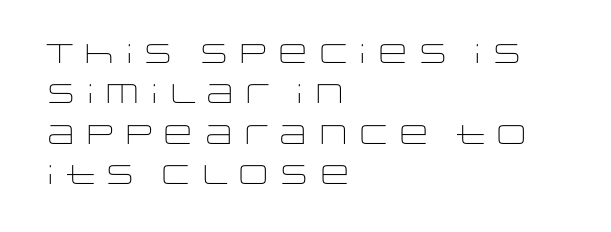
The image shows 27 px text type, upright; set left-aligned, normal line spacing (1.5x), normal letter spacing, not underlined.
